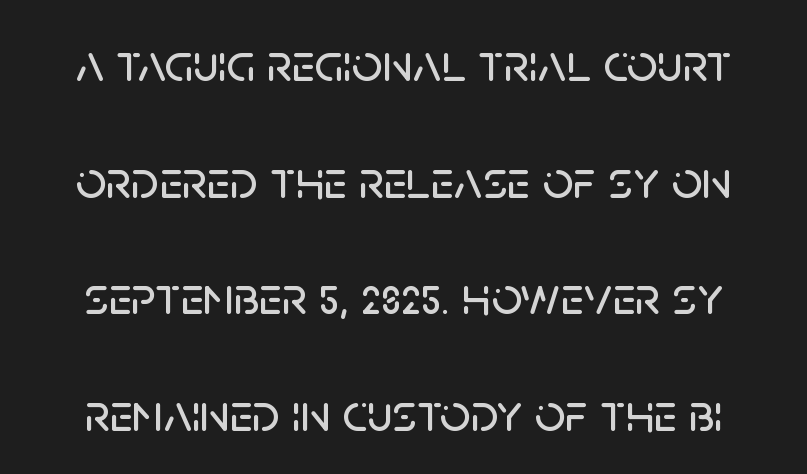
{"serif": "no", "italic": "no", "width": "normal", "stroke_contrast": "low", "x_height": "large", "monospaced": "no", "underline": "no", "line_spacing": "loose", "line_spacing_ratio": 2.16, "letter_spacing": "normal", "letter_spacing_em": 0.0, "glyph_px": 54}
